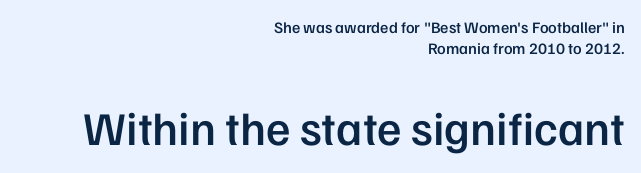
In terms of leading, this rendering sits right in the middle. The typesetting leans somewhat heavy: a semibold. Upright lettering throughout. Proportional: the letters do not fall into vertical columns.
